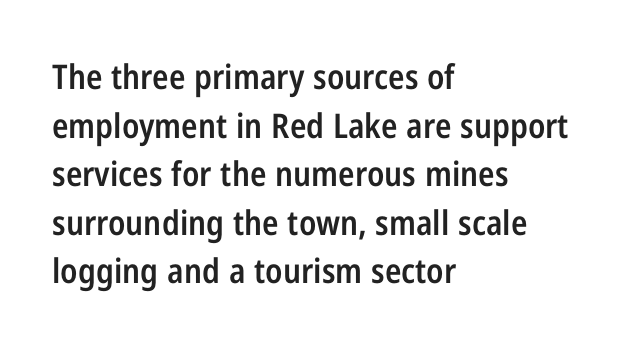
The image shows 34 px semibold, condensed sans-serif type, upright; set left-aligned, normal line spacing (1.43x), normal letter spacing, not underlined; low stroke contrast and a medium x-height.
